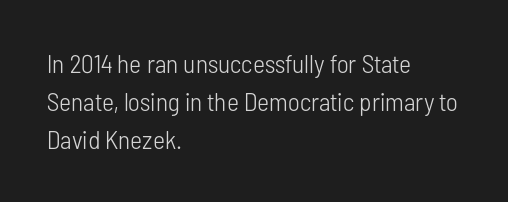
Visually the block forms a straight wall on the left and a jagged coastline on the right. Caption: standard tracking, unaltered. The type sits square on the baseline with zero lean. Weight: not bold — regular or lighter.
